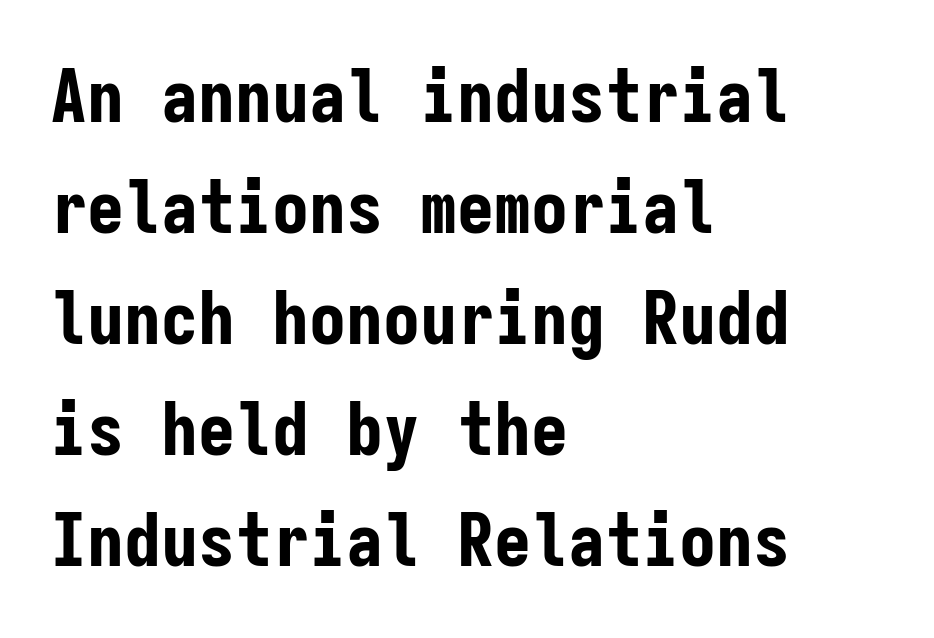
The image shows 74 px bold, condensed sans-serif type, upright, monospaced; set left-aligned, normal line spacing (1.5x), normal letter spacing, not underlined; low stroke contrast and a medium x-height.
